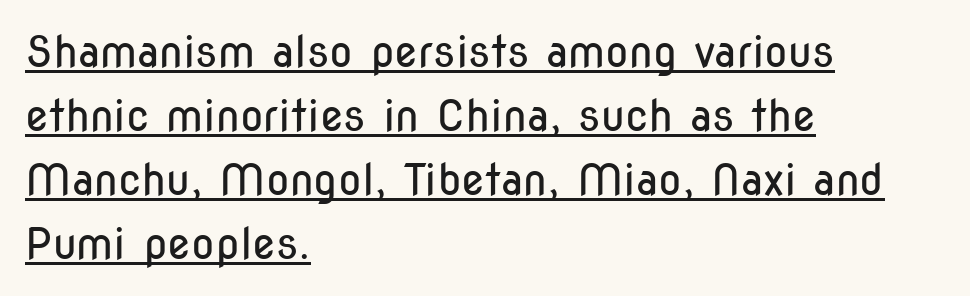
The image shows 43 px regular-weight, condensed sans-serif type, upright; set left-aligned, normal line spacing (1.49x), normal letter spacing, underlined; low stroke contrast and a medium x-height.
